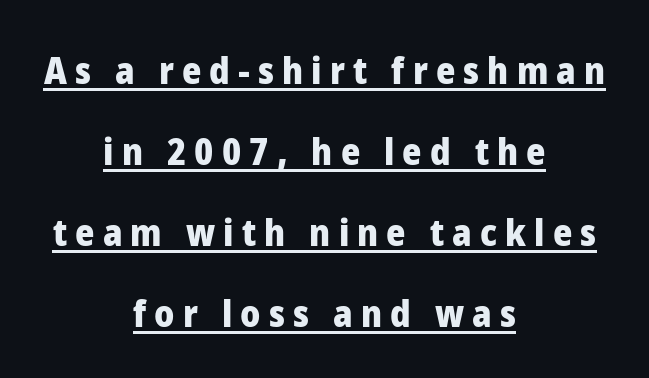
The image shows 37 px heavy sans-serif type, upright; set centered, loose line spacing (2.19x), unusually wide letter spacing (+0.22 em), underlined; low stroke contrast and a medium x-height.
